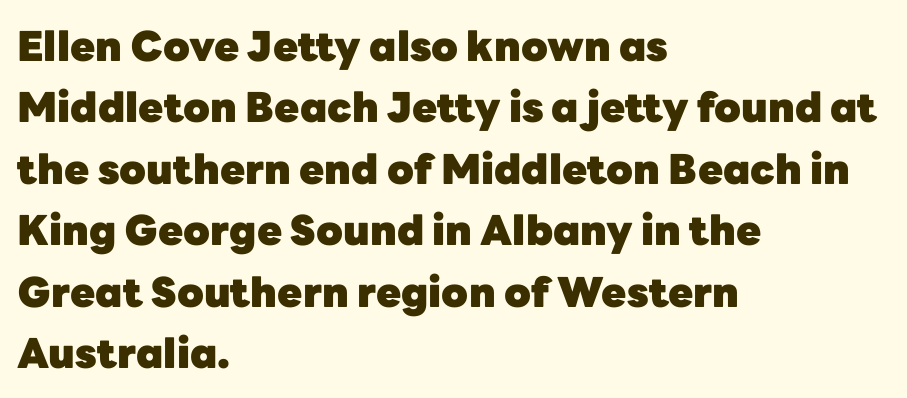
Q: Is the text bold? A: Yes.
Q: Is the text italic (slanted)? A: No, it is upright.
Q: Is the typeface a serif or a sans-serif typeface? A: Sans-serif.
Q: Is the text underlined? A: No.
Q: How is the paragraph aligned? A: Left-aligned.
Q: Is the spacing between letters normal or unusually wide? A: Normal.
Q: Is the spacing between lines tight, normal or loose? A: Normal.
Q: Width (condensed, normal, or wide)? A: Normal.
Q: Stroke contrast? A: Low.
Q: x-height? A: Medium.
Q: Monospaced? A: No.
